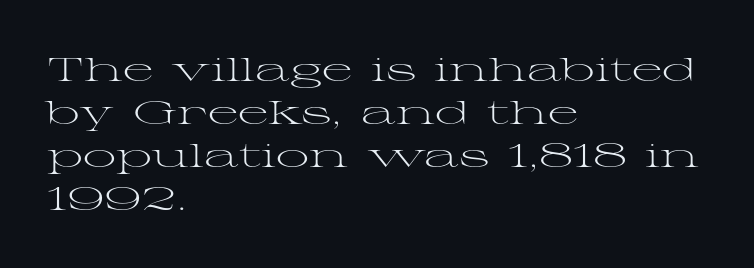
{"serif": "yes", "italic": "no", "bold": "no", "weight": "light", "width": "wide", "stroke_contrast": "medium", "x_height": "medium", "monospaced": "no", "underline": "no", "align": "left", "line_spacing": "normal", "line_spacing_ratio": 1.3, "letter_spacing": "normal", "letter_spacing_em": 0.0, "glyph_px": 33}
